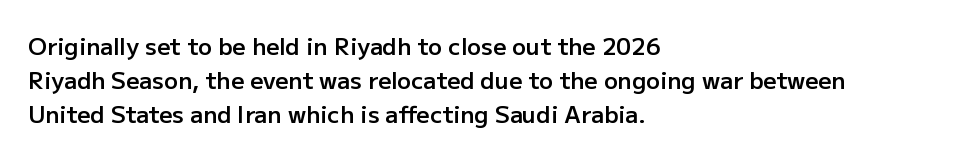
Q: Is the text bold? A: Semi-bold.
Q: Is the text italic (slanted)? A: No, it is upright.
Q: Is the text underlined? A: No.
Q: How is the paragraph aligned? A: Left-aligned.
Q: Is the spacing between letters normal or unusually wide? A: Normal.
Q: Is the spacing between lines tight, normal or loose? A: Normal.
